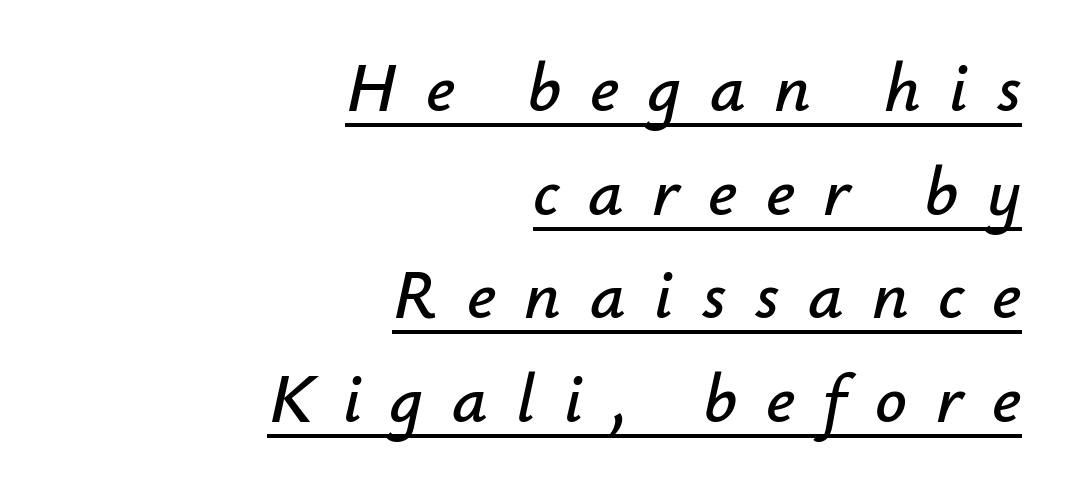
This sample uses an oblique cut, with every glyph tilted off the vertical. Between one letter and the next there's a generous, obvious gap. Looks like someone drew a line under every word here. One glance says typical: line gaps are just what's usual. Do the characters align in a grid? No, the font is proportional. Short and long lines alike share a common ending point at right.
